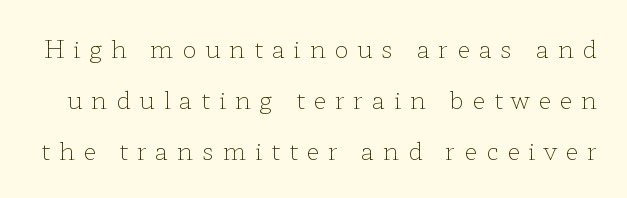
The image shows 24 px text type, upright; set loose line spacing (2.13x), unusually wide letter spacing (+0.36 em), not underlined.
